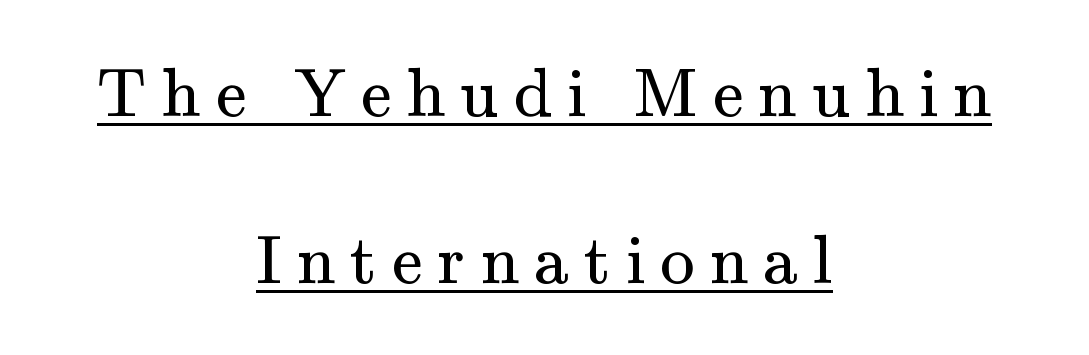
The face used here is proportionally spaced, like ordinary book or web type. The font family rendered here belongs to the serif group. The letters stand upright; this is a roman face. Airy leading. Compared with a flush-left layout, this one balances lines on the center instead.
